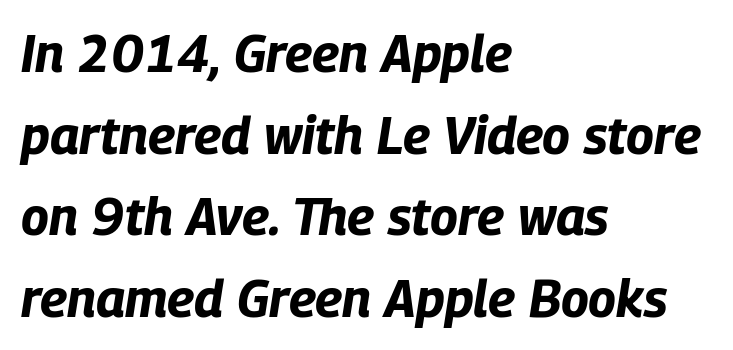
The image shows 52 px bold, condensed type, italic (leaning right); set left-aligned, normal line spacing (1.57x), normal letter spacing, not underlined; low stroke contrast and a large x-height.
